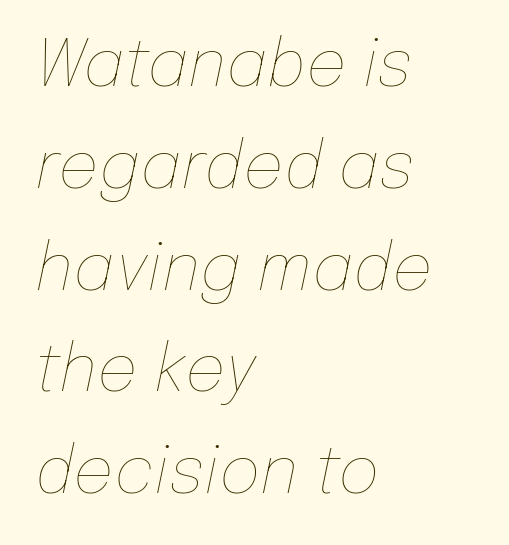
No chunkiness to these letters — they're not bold. The leading is moderate, giving the passage an even texture. Characters are canted at an angle relative to the baseline's perpendicular. Honestly, the letter spacing is just normal — you wouldn't notice it. The lines in this sample share a left origin and differ only in where they stop.
